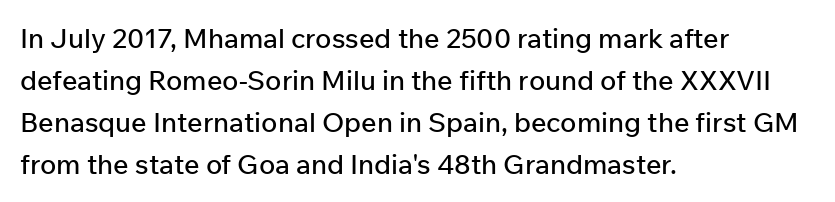
Q: Is the text italic (slanted)? A: No, it is upright.
Q: Is the text underlined? A: No.
Q: How is the paragraph aligned? A: Left-aligned.
Q: Is the spacing between letters normal or unusually wide? A: Normal.
Q: Is the spacing between lines tight, normal or loose? A: Normal.
